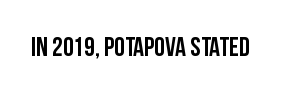
Q: Is the text italic (slanted)? A: No, it is upright.
Q: Is the text underlined? A: No.
Q: Is the spacing between letters normal or unusually wide? A: Normal.
